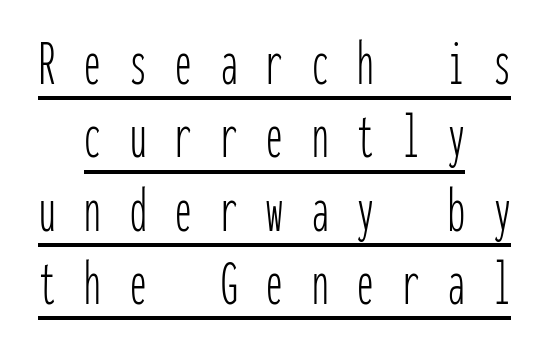
{"serif": "no", "italic": "no", "bold": "no", "weight": "thin", "width": "condensed", "stroke_contrast": "low", "x_height": "medium", "monospaced": "yes", "underline": "yes", "line_spacing": "tight", "line_spacing_ratio": 1.11, "letter_spacing": "wide", "letter_spacing_em": 0.44, "glyph_px": 66}
